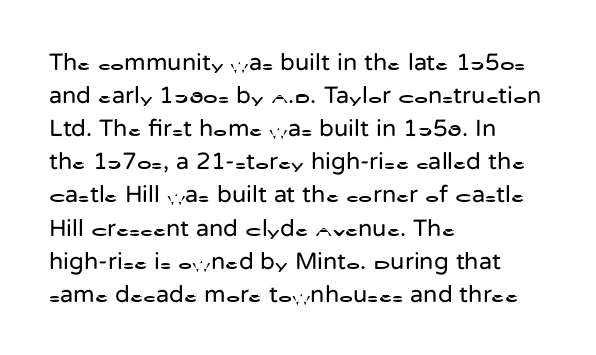
{"italic": "no", "bold": "no", "underline": "no", "align": "left", "line_spacing": "normal", "line_spacing_ratio": 1.38, "letter_spacing": "normal", "letter_spacing_em": 0.0, "glyph_px": 24}
